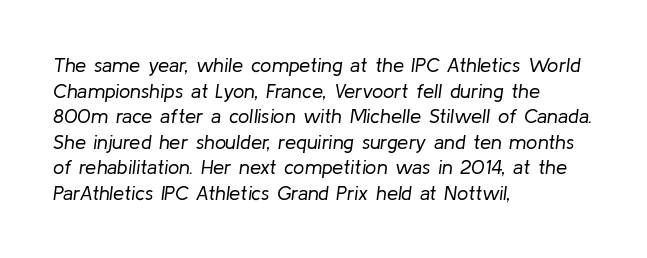
The leading is moderate, giving the passage an even texture. Stroke mass is kept to a normal reading level or below. Style check: oblique. Words appear dense and cohesive because spacing is normal.
